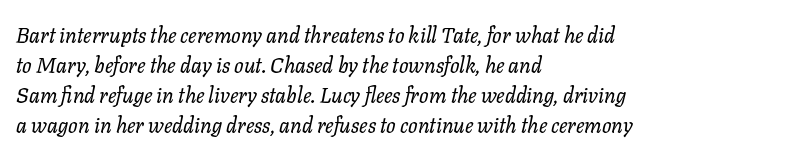
The image shows 21 px text type, italic (leaning right); set left-aligned, normal line spacing (1.43x), normal letter spacing, not underlined.
